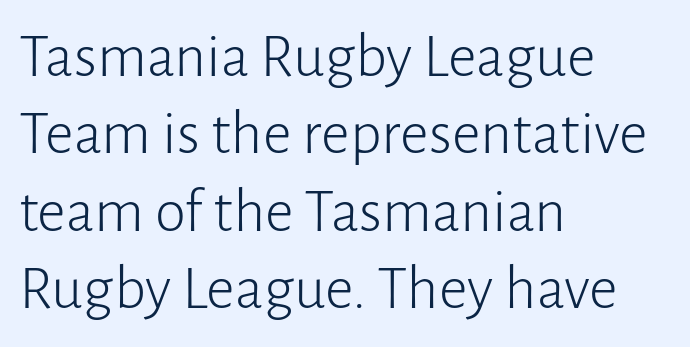
{"serif": "no", "italic": "no", "bold": "no", "weight": "light", "width": "normal", "stroke_contrast": "low", "x_height": "medium", "monospaced": "no", "underline": "no", "align": "left", "line_spacing_ratio": 1.23, "letter_spacing": "normal", "letter_spacing_em": 0.0, "glyph_px": 63}
